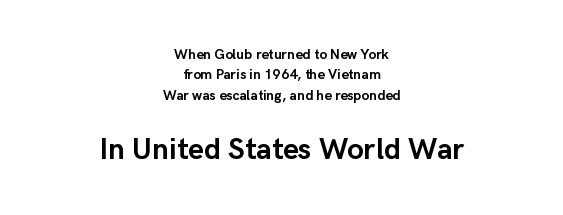
Check where the strokes stop: nothing finishes them off — pure sans. Honestly, the letter spacing is just normal — you wouldn't notice it. Designer's note — italics off, roman on. The sample has been set heavy, in full bold. The lower block of text is set noticeably larger than the block above it. Layout note: lines centered.
